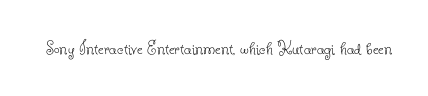
Posture: upright roman. Short note: letters normally spaced. The weight would be labelled regular, book, light, or lighter still. Lines of text with bare space underneath.
